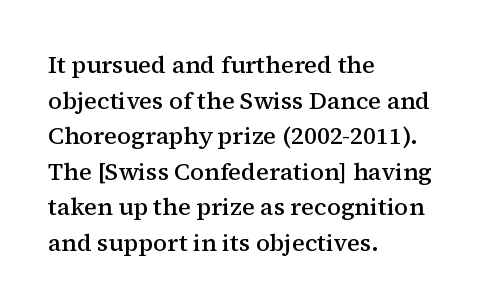
Q: Is the text bold? A: Semi-bold.
Q: Is the text italic (slanted)? A: No, it is upright.
Q: Is the text underlined? A: No.
Q: How is the paragraph aligned? A: Left-aligned.
Q: Is the spacing between letters normal or unusually wide? A: Normal.
Q: Is the spacing between lines tight, normal or loose? A: Normal.
